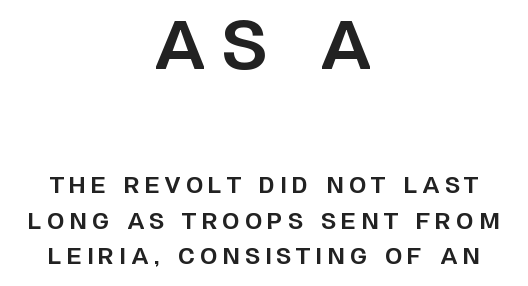
Q: Is the text bold? A: Yes.
Q: Is the text italic (slanted)? A: No, it is upright.
Q: Is the typeface a serif or a sans-serif typeface? A: Sans-serif.
Q: Is the text underlined? A: No.
Q: How is the paragraph aligned? A: Centered.
Q: Is the spacing between letters normal or unusually wide? A: Unusually wide.
Q: Is the spacing between lines tight, normal or loose? A: Normal.
Q: Which block of text is set in a larger size, the first (top) or the second (bottom)? A: The first (top) one.
Q: Width (condensed, normal, or wide)? A: Normal.
Q: Stroke contrast? A: Low.
Q: x-height? A: Large.
Q: Monospaced? A: No.
